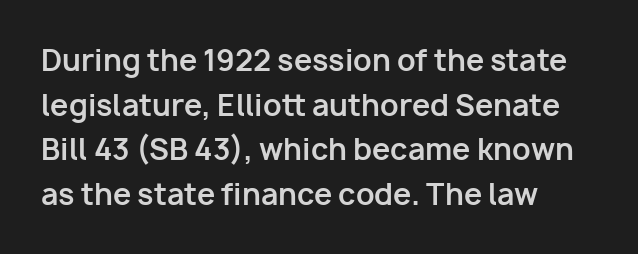
Q: Is the text bold? A: Yes.
Q: Is the text italic (slanted)? A: No, it is upright.
Q: Is the typeface a serif or a sans-serif typeface? A: Sans-serif.
Q: Is the text underlined? A: No.
Q: How is the paragraph aligned? A: Left-aligned.
Q: Is the spacing between letters normal or unusually wide? A: Normal.
Q: Is the spacing between lines tight, normal or loose? A: Normal.
Q: Width (condensed, normal, or wide)? A: Normal.
Q: Stroke contrast? A: Low.
Q: x-height? A: Medium.
Q: Monospaced? A: No.
